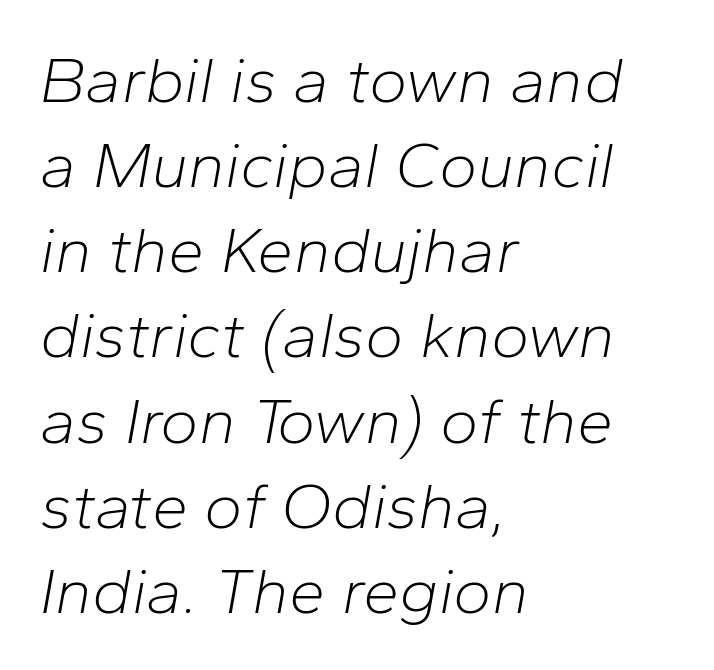
In terms of letterspacing, this is plain default setting. Horizontal bands of white between lines are of average thickness. There's an unmistakable incline to the writing here. The specimen omits any rule beneath the text block's lines. The weight would be labelled regular, book, light, or lighter still. This sample is left-justified, so line endings fall wherever the words run out.
